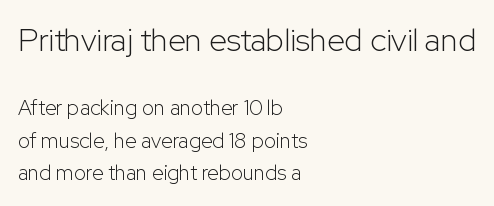
The image shows 32 px light sans-serif type, upright; set left-aligned, normal line spacing (1.55x), normal letter spacing, not underlined; the first (top) block is 1.52x larger; low stroke contrast and a medium x-height.
